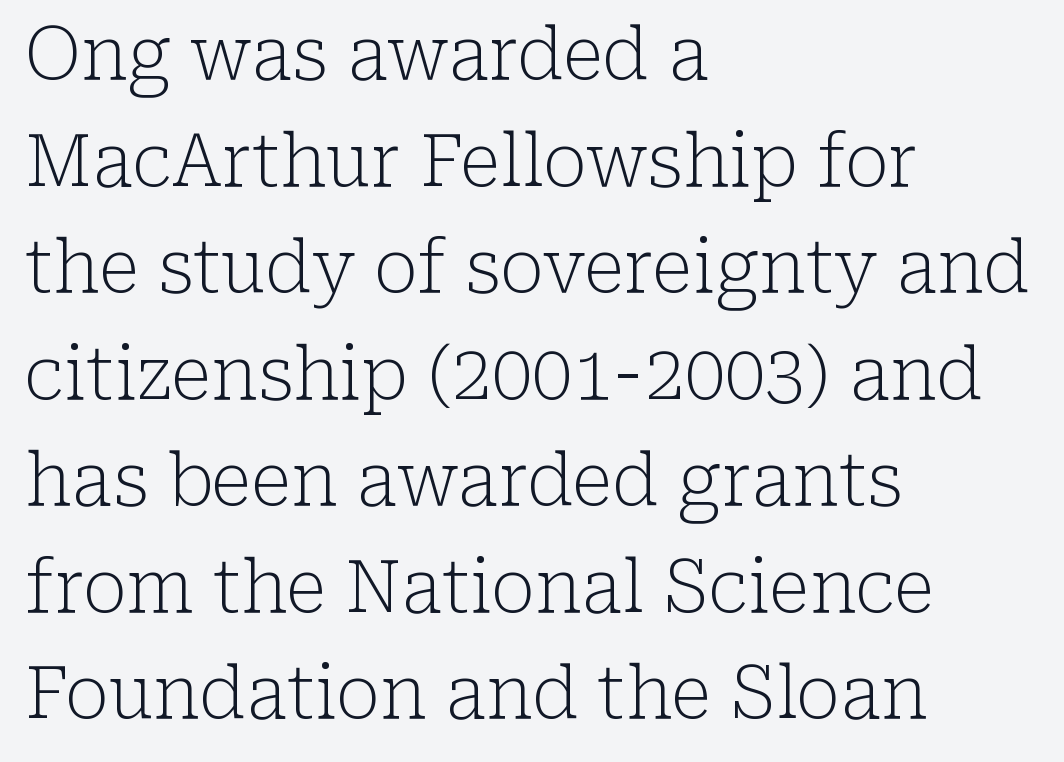
Look at the tracking — it's just the regular setting, nothing added. The characters display serif detailing at their extremities. How would I describe the line gaps? Plain and ordinary. Stem width sits at or under what a default text font uses. Only glyphs here, with clear space below each row. In CSS terms this would be text-align: left.
